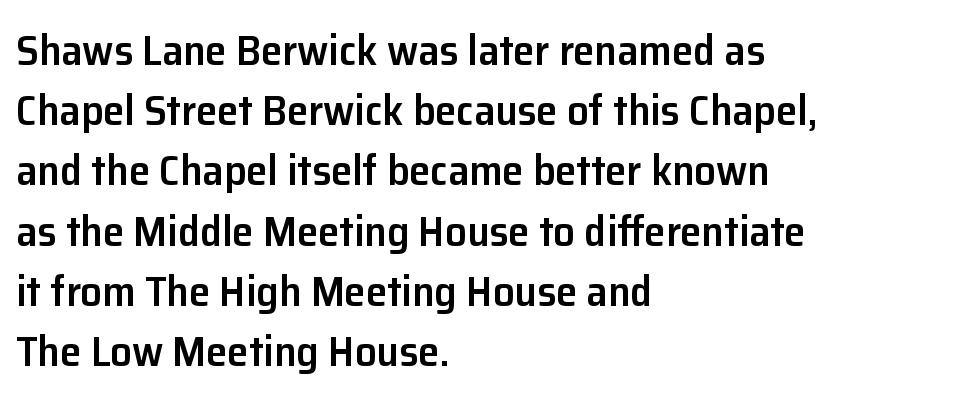
The image shows 43 px semibold sans-serif type, upright; set left-aligned, normal line spacing (1.4x), normal letter spacing, not underlined; low stroke contrast and a medium x-height.
